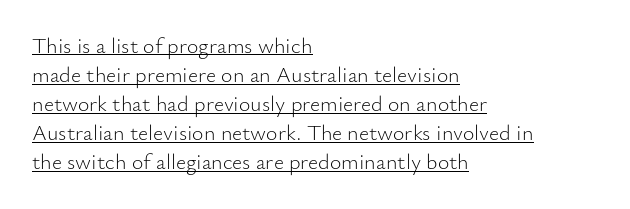
Q: Is the text bold? A: No.
Q: Is the text italic (slanted)? A: No, it is upright.
Q: Is the text underlined? A: Yes.
Q: How is the paragraph aligned? A: Left-aligned.
Q: Is the spacing between letters normal or unusually wide? A: Normal.
Q: Is the spacing between lines tight, normal or loose? A: Normal.
